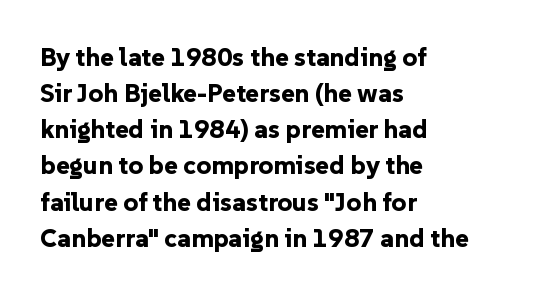
Q: Is the text bold? A: Yes.
Q: Is the text italic (slanted)? A: No, it is upright.
Q: Is the text underlined? A: No.
Q: How is the paragraph aligned? A: Left-aligned.
Q: Is the spacing between letters normal or unusually wide? A: Normal.
Q: Is the spacing between lines tight, normal or loose? A: Normal.
